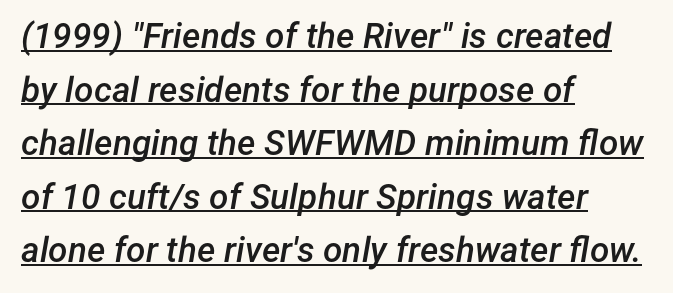
Q: Is the text bold? A: Semi-bold.
Q: Is the text italic (slanted)? A: Yes, it leans right by about 12 degrees.
Q: Is the text underlined? A: Yes.
Q: How is the paragraph aligned? A: Left-aligned.
Q: Is the spacing between letters normal or unusually wide? A: Normal.
Q: Is the spacing between lines tight, normal or loose? A: Normal.
Q: Width (condensed, normal, or wide)? A: Normal.
Q: Stroke contrast? A: Low.
Q: x-height? A: Medium.
Q: Monospaced? A: No.
